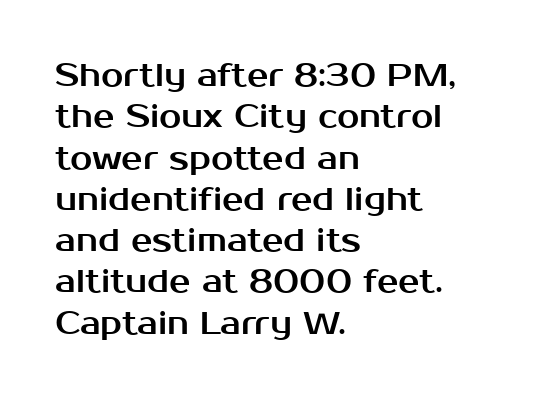
Q: Is the text italic (slanted)? A: No, it is upright.
Q: Is the typeface a serif or a sans-serif typeface? A: Sans-serif.
Q: Is the text underlined? A: No.
Q: How is the paragraph aligned? A: Left-aligned.
Q: Is the spacing between letters normal or unusually wide? A: Normal.
Q: Is the spacing between lines tight, normal or loose? A: Normal.
Q: Width (condensed, normal, or wide)? A: Normal.
Q: Stroke contrast? A: Medium.
Q: x-height? A: Medium.
Q: Monospaced? A: No.
